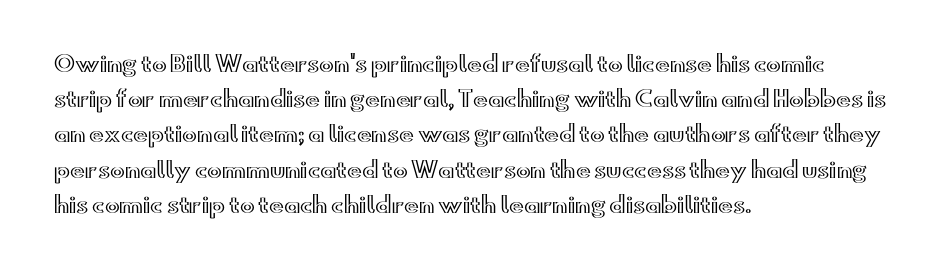
The image shows 22 px text type, upright; set left-aligned, normal line spacing (1.6x), normal letter spacing, not underlined.
